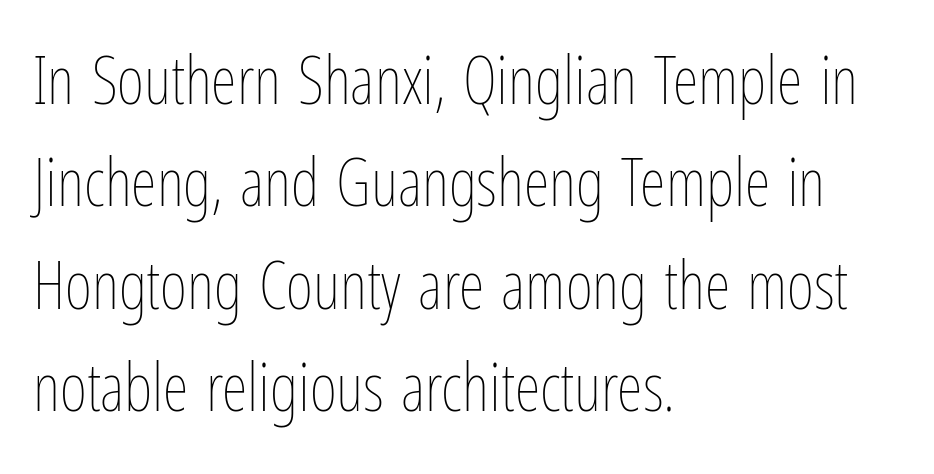
Is there any slant? The stems are plumb. One glance says typical: line gaps are just what's usual. The horizontal fit of the characters is conventional and even. The gap between lines stays unmarked. Stroke thickness stays within the range of a standard reading face or lighter. The passage shown is typed in a proportional face where columns would drift.
